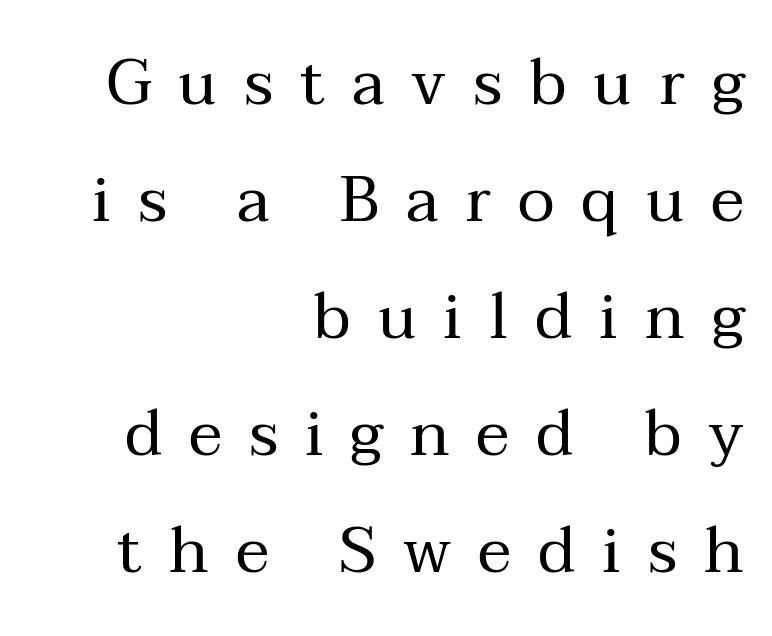
Q: Is the text bold? A: No.
Q: Is the text italic (slanted)? A: No, it is upright.
Q: Is the typeface a serif or a sans-serif typeface? A: Serif.
Q: Is the text underlined? A: No.
Q: How is the paragraph aligned? A: Right-aligned.
Q: Is the spacing between letters normal or unusually wide? A: Unusually wide.
Q: Width (condensed, normal, or wide)? A: Normal.
Q: Stroke contrast? A: Medium.
Q: x-height? A: Medium.
Q: Monospaced? A: No.
